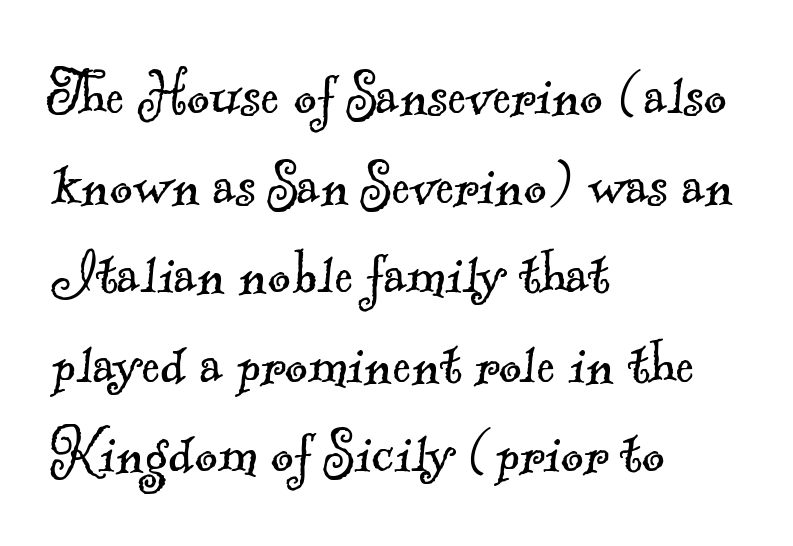
The passage shown has conventional tracking throughout. Honestly, there is no underline to notice here at all. Look at the bottom of the vertical strokes: they flare into serifs here. This sample keeps an unexceptional amount of space between lines.
